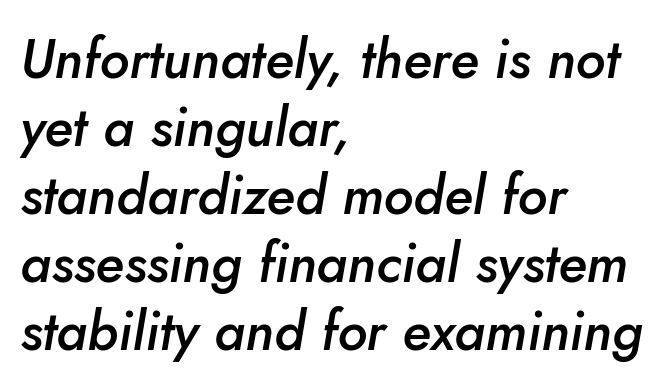
{"italic": "yes", "lean": "right", "slant_degrees": 5, "bold": "semi", "weight": "semibold", "width": "normal", "stroke_contrast": "low", "x_height": "small", "monospaced": "no", "underline": "no", "align": "left", "line_spacing": "normal", "line_spacing_ratio": 1.26, "letter_spacing": "normal", "letter_spacing_em": 0.0, "glyph_px": 54}
